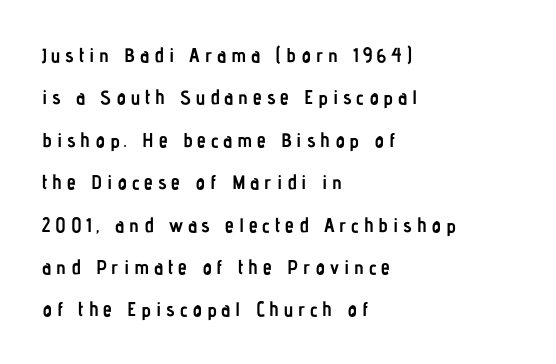
Q: Is the text bold? A: Yes.
Q: Is the text italic (slanted)? A: No, it is upright.
Q: Is the text underlined? A: No.
Q: How is the paragraph aligned? A: Left-aligned.
Q: Is the spacing between letters normal or unusually wide? A: Unusually wide.
Q: Is the spacing between lines tight, normal or loose? A: Loose.
